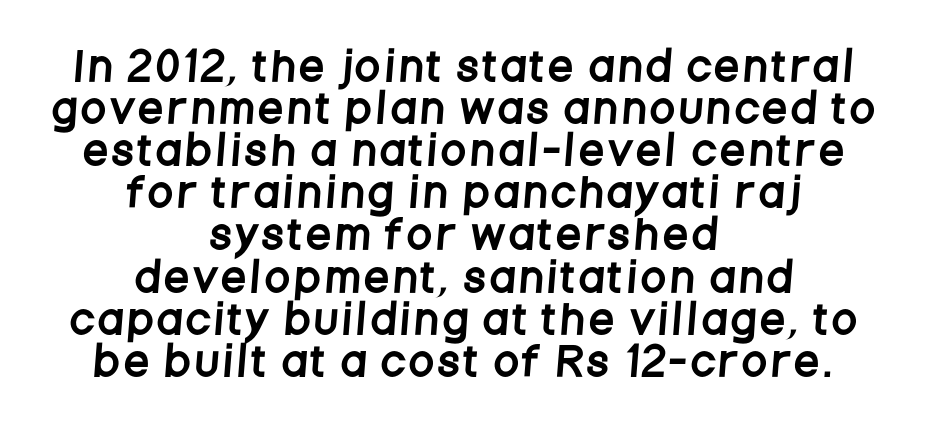
Grotesque or geometric, the face here clearly has no serifs. Quick note: underline off. Summary of vertical rhythm: compact, with narrow interline spacing. Note the varied advance widths — an 'i' is clearly narrower than an 'm'.
